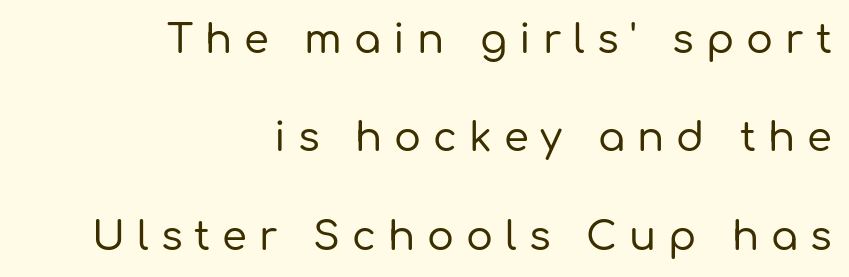
Q: Is the text italic (slanted)? A: No, it is upright.
Q: Is the typeface a serif or a sans-serif typeface? A: Sans-serif.
Q: Is the text underlined? A: No.
Q: How is the paragraph aligned? A: Right-aligned.
Q: Is the spacing between letters normal or unusually wide? A: Unusually wide.
Q: Is the spacing between lines tight, normal or loose? A: Loose.
Q: Width (condensed, normal, or wide)? A: Normal.
Q: Stroke contrast? A: Low.
Q: x-height? A: Medium.
Q: Monospaced? A: No.
